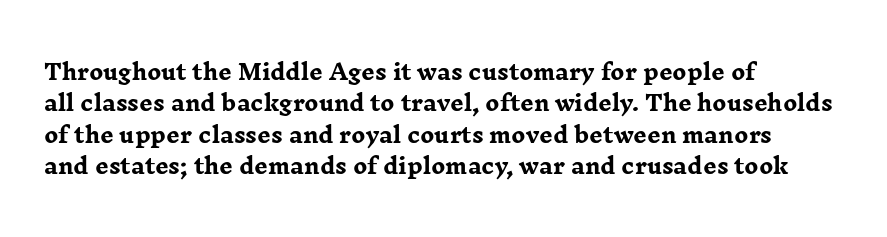
The passage shown is emphatically bold. The specimen reads as upright at a glance. Alignment: flush left. What stands out about the letter spacing? Nothing — it is the standard amount. The block of text has a typical density, with ordinary space between rows. The words here are not underlined.
